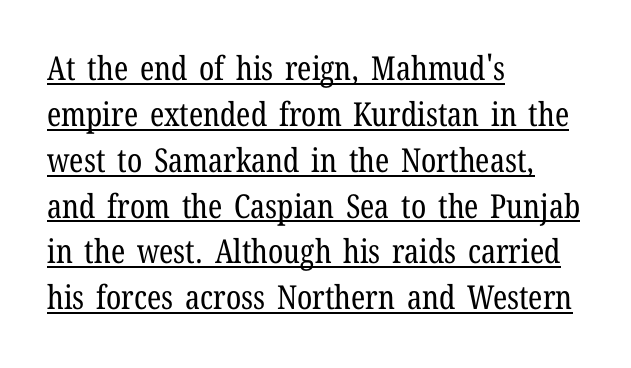
The font's upright variant was chosen for this text. Is the letter spacing exaggerated? No — it looks like the ordinary default. Little horizontal feet cap the strokes, marking this as serif type. The passage shown is underscored from start to finish. Varying glyph widths throughout — classic text-font behaviour. Weight: in the light-to-regular range.
